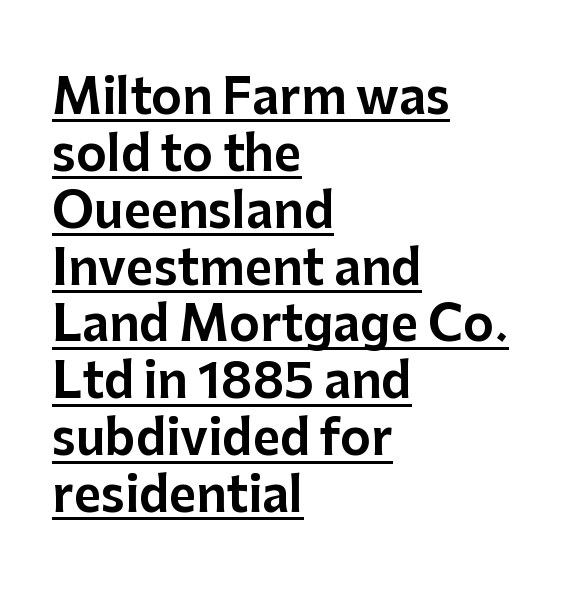
{"serif": "no", "italic": "no", "width": "normal", "stroke_contrast": "low", "x_height": "medium", "monospaced": "no", "underline": "yes", "align": "left", "line_spacing_ratio": 1.21, "letter_spacing": "normal", "letter_spacing_em": 0.0, "glyph_px": 47}
